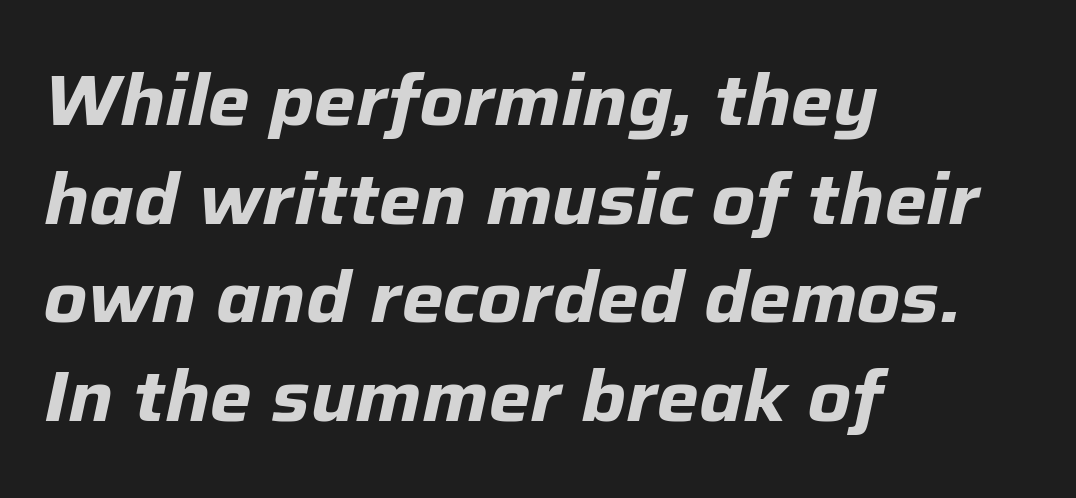
Q: Is the text bold? A: Yes.
Q: Is the text italic (slanted)? A: Yes, it leans right by about 12 degrees.
Q: Is the text underlined? A: No.
Q: How is the paragraph aligned? A: Left-aligned.
Q: Is the spacing between letters normal or unusually wide? A: Normal.
Q: Is the spacing between lines tight, normal or loose? A: Normal.
Q: Width (condensed, normal, or wide)? A: Normal.
Q: Stroke contrast? A: Low.
Q: x-height? A: Medium.
Q: Monospaced? A: No.
